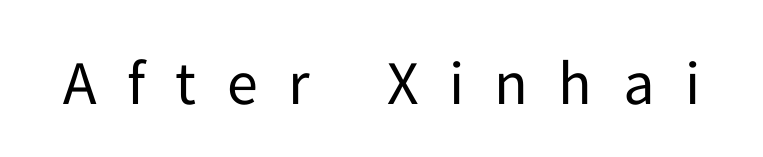
Q: Is the text bold? A: No.
Q: Is the text italic (slanted)? A: No, it is upright.
Q: Is the typeface a serif or a sans-serif typeface? A: Sans-serif.
Q: Is the text underlined? A: No.
Q: Is the spacing between letters normal or unusually wide? A: Unusually wide.
Q: Width (condensed, normal, or wide)? A: Normal.
Q: Stroke contrast? A: Low.
Q: x-height? A: Medium.
Q: Monospaced? A: No.
